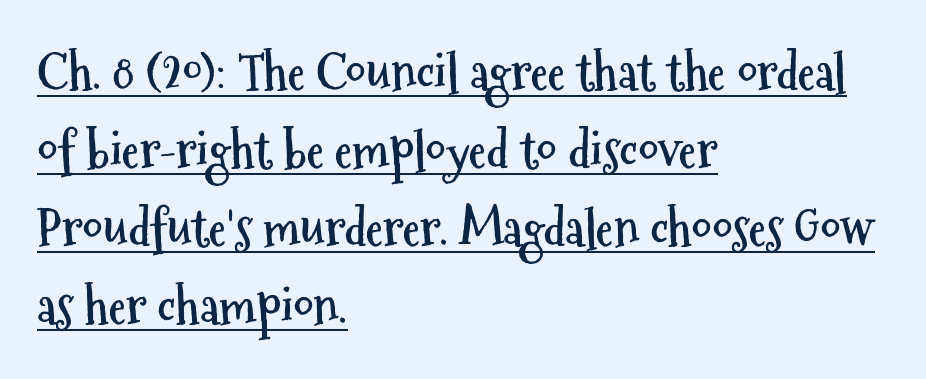
The passage shown is typed in a proportional face where columns would drift. Typographically, this falls in the sans-serif category. The passage shown is emphatically bold. These lines sit exactly where default settings would place them.
